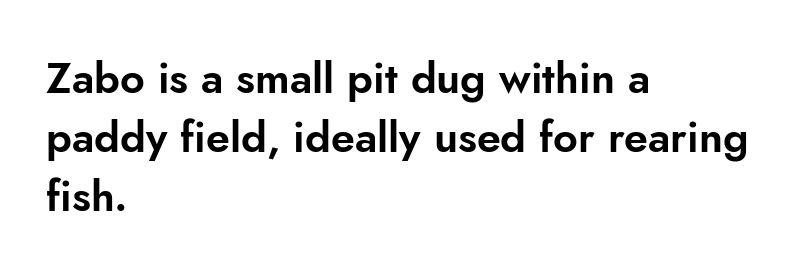
Notice how the stems are strictly vertical — no italics here. Does the leading feel generous? No, just average. These lines stack with their left ends in a neat column. Look at the bottom of the vertical strokes: they stop flat, with no serifs.
